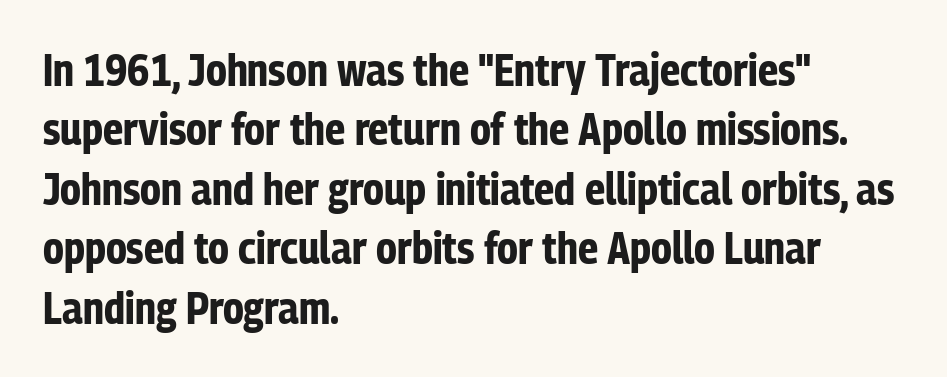
Default kerning and tracking; the words read as compact shapes. Has an underline been added? It has not. This sample has the flowing, uneven cadence of proportional lettering. Is this a sans? Yes — the strokes have no serifs.
